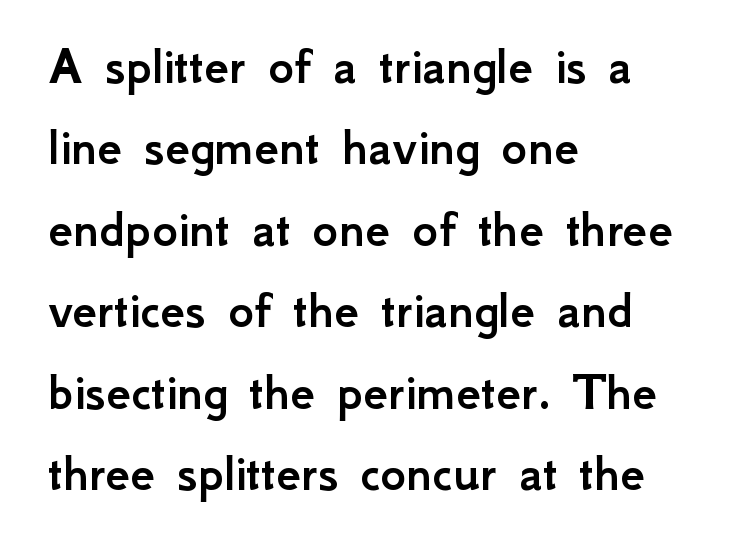
Q: Is the text italic (slanted)? A: No, it is upright.
Q: Is the typeface a serif or a sans-serif typeface? A: Sans-serif.
Q: Is the text underlined? A: No.
Q: How is the paragraph aligned? A: Left-aligned.
Q: Is the spacing between letters normal or unusually wide? A: Normal.
Q: Is the spacing between lines tight, normal or loose? A: Normal.
Q: Width (condensed, normal, or wide)? A: Normal.
Q: Stroke contrast? A: Low.
Q: x-height? A: Small.
Q: Monospaced? A: No.
